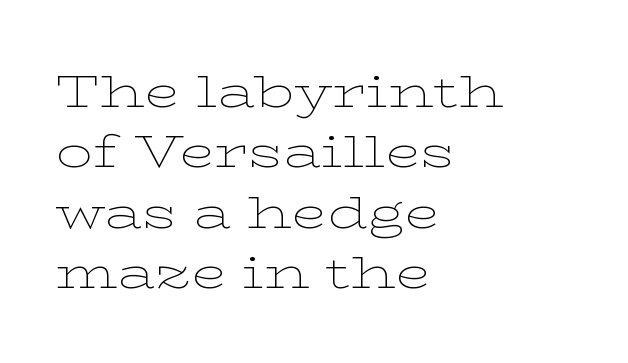
The image shows 46 px thin, wide serif type, upright; set left-aligned, normal line spacing (1.31x), normal letter spacing, not underlined; low stroke contrast and a medium x-height.
